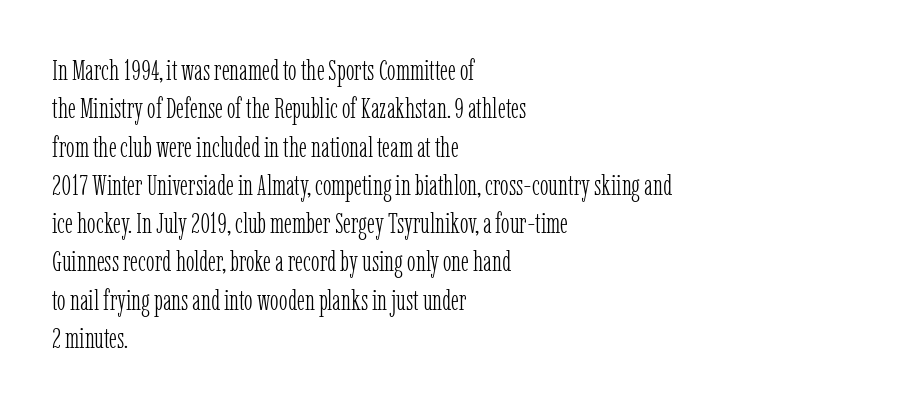
The image shows 29 px light, condensed serif type, upright; set left-aligned, normal line spacing (1.32x), normal letter spacing, not underlined; low stroke contrast and a medium x-height.
